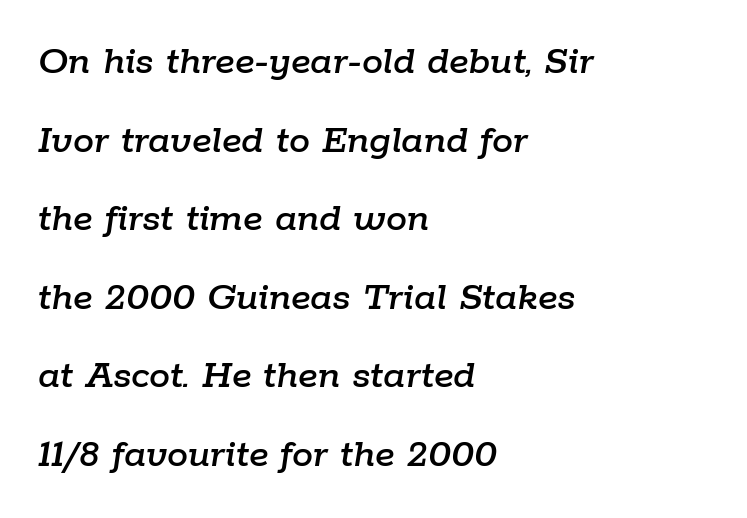
The image shows 42 px text type, italic (leaning right); set left-aligned, line spacing 1.87x, normal letter spacing, not underlined; low stroke contrast and a medium x-height.
